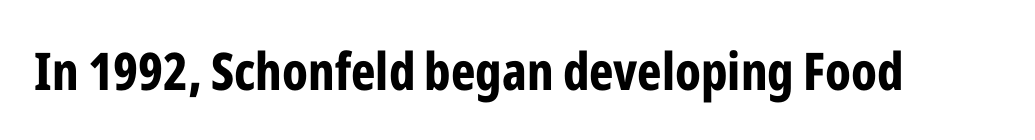
Q: Is the text bold? A: Yes.
Q: Is the text italic (slanted)? A: No, it is upright.
Q: Is the typeface a serif or a sans-serif typeface? A: Sans-serif.
Q: Is the text underlined? A: No.
Q: Is the spacing between letters normal or unusually wide? A: Normal.
Q: Width (condensed, normal, or wide)? A: Condensed.
Q: Stroke contrast? A: Low.
Q: x-height? A: Medium.
Q: Monospaced? A: No.
